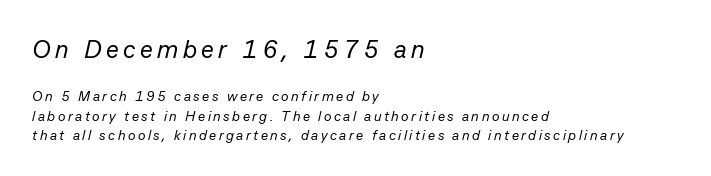
Is the type slanted? Yes — the strokes lean at a clear angle. Which margin do the lines hug? The left one — the right edge is uneven. Underlining? Definitely not there. Size contrast runs from large at the top to small at the bottom. Students, observe: this is what conventionally led text looks like.
